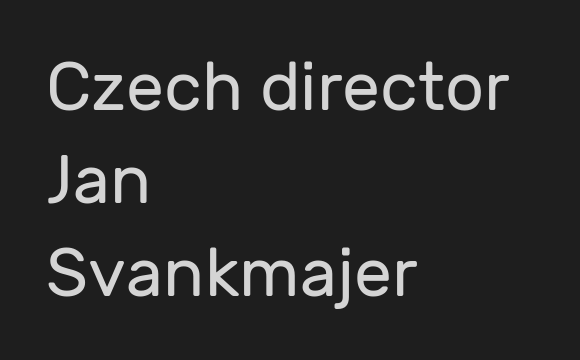
{"serif": "no", "italic": "no", "bold": "no", "weight": "regular", "width": "normal", "stroke_contrast": "low", "x_height": "medium", "monospaced": "no", "underline": "no", "align": "left", "line_spacing": "normal", "line_spacing_ratio": 1.37, "letter_spacing": "normal", "letter_spacing_em": 0.0, "glyph_px": 68}
